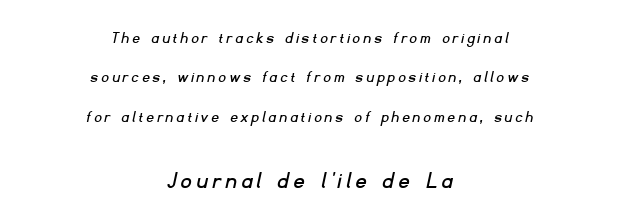
The zone under the glyphs is completely vacant. Inter-character spacing is expanded well beyond the font's built-in metrics. In this sample the second text group is rendered at the bigger scale. Horizontal bands of white between lines are thick stripes. Which margin do the lines hug? Neither — every line sits in the middle.
